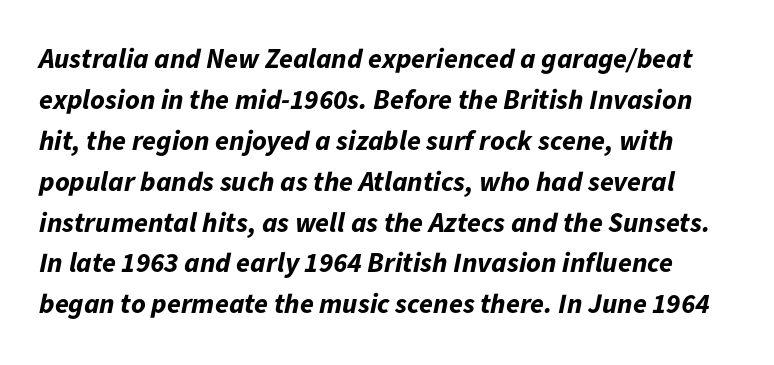
Q: Is the text bold? A: Yes.
Q: Is the text italic (slanted)? A: Yes, it leans right by about 11 degrees.
Q: Is the text underlined? A: No.
Q: Is the spacing between letters normal or unusually wide? A: Normal.
Q: Is the spacing between lines tight, normal or loose? A: Normal.
Q: Width (condensed, normal, or wide)? A: Normal.
Q: Stroke contrast? A: Low.
Q: x-height? A: Medium.
Q: Monospaced? A: No.
